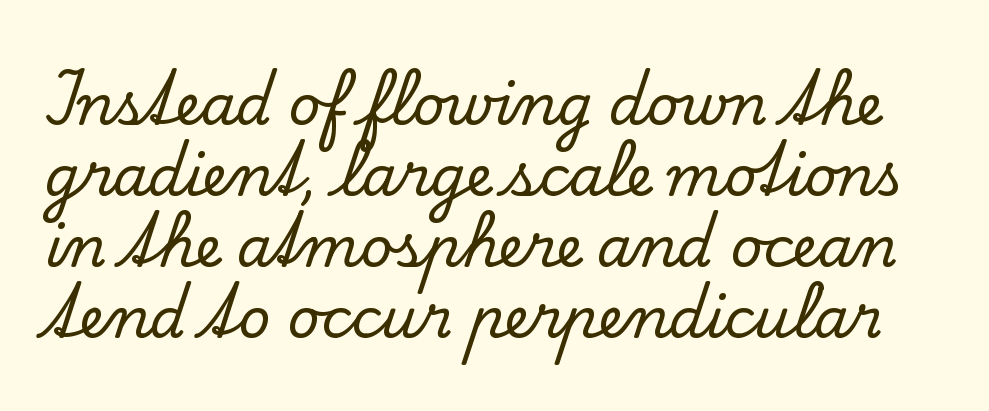
{"serif": "yes", "width": "normal", "stroke_contrast": "low", "x_height": "small", "monospaced": "no", "underline": "no", "line_spacing": "normal", "line_spacing_ratio": 1.27, "letter_spacing": "normal", "letter_spacing_em": 0.0, "glyph_px": 56}
